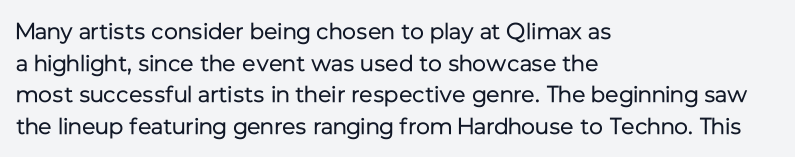
A roman cut, with each character standing at attention. Line spacing here is normal. The text block is weighted toward the left margin, trailing off unevenly rightward. Lines of text with bare space underneath. Nothing unusual about the tracking: characters are spaced as the font intends. A quiet, ordinary-to-light weight characterises the typeface.
